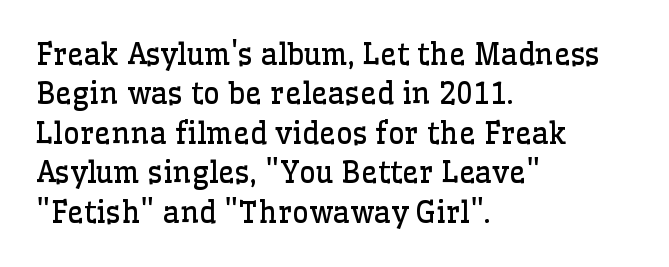
{"serif": "yes", "italic": "no", "bold": "no", "weight": "regular", "width": "normal", "stroke_contrast": "low", "x_height": "medium", "monospaced": "no", "underline": "no", "align": "left", "line_spacing": "normal", "line_spacing_ratio": 1.36, "letter_spacing": "normal", "letter_spacing_em": 0.0, "glyph_px": 29}
